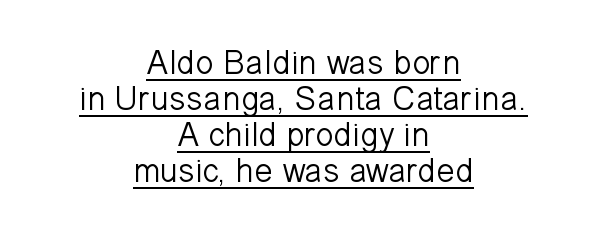
Q: Is the text bold? A: No.
Q: Is the text italic (slanted)? A: No, it is upright.
Q: Is the typeface a serif or a sans-serif typeface? A: Sans-serif.
Q: Is the text underlined? A: Yes.
Q: How is the paragraph aligned? A: Centered.
Q: Is the spacing between letters normal or unusually wide? A: Normal.
Q: Is the spacing between lines tight, normal or loose? A: Tight.
Q: Width (condensed, normal, or wide)? A: Normal.
Q: Stroke contrast? A: Low.
Q: x-height? A: Medium.
Q: Monospaced? A: No.
